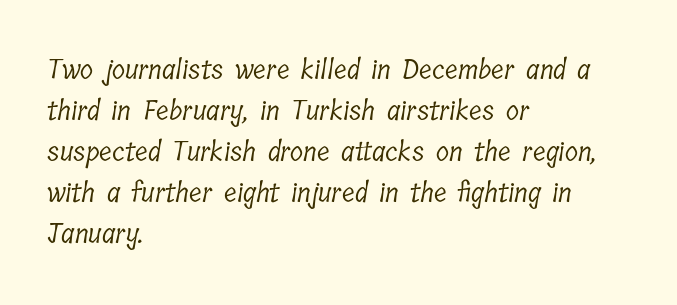
The image shows 27 px text type; set left-aligned, normal line spacing (1.52x), normal letter spacing, not underlined.
